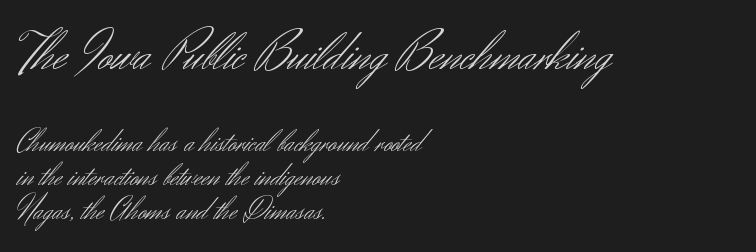
Q: Is the text bold? A: No.
Q: Is the text italic (slanted)? A: Yes.
Q: Is the typeface a serif or a sans-serif typeface? A: Sans-serif.
Q: Is the text underlined? A: No.
Q: How is the paragraph aligned? A: Left-aligned.
Q: Is the spacing between letters normal or unusually wide? A: Normal.
Q: Is the spacing between lines tight, normal or loose? A: Tight.
Q: Which block of text is set in a larger size, the first (top) or the second (bottom)? A: The first (top) one.
Q: Width (condensed, normal, or wide)? A: Normal.
Q: Stroke contrast? A: Medium.
Q: x-height? A: Small.
Q: Monospaced? A: No.
